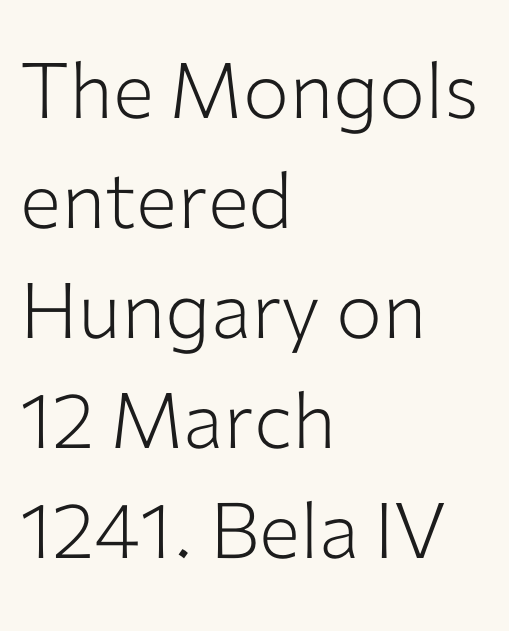
In terms of letterform style, serifs are entirely absent. The leading is moderate, giving the passage an even texture. Is the block centered? No — it sits flush against the left margin. Posture: upright roman. The baseline area is clear.
